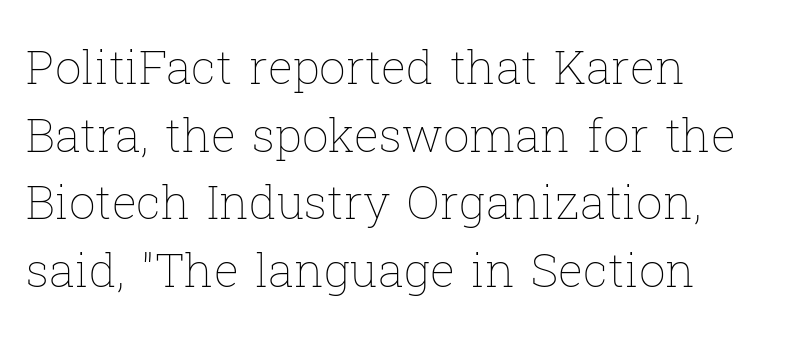
{"italic": "no", "bold": "no", "weight": "thin", "width": "normal", "stroke_contrast": "low", "x_height": "medium", "monospaced": "no", "underline": "no", "align": "left", "line_spacing": "normal", "line_spacing_ratio": 1.44, "letter_spacing": "normal", "letter_spacing_em": 0.0, "glyph_px": 47}
